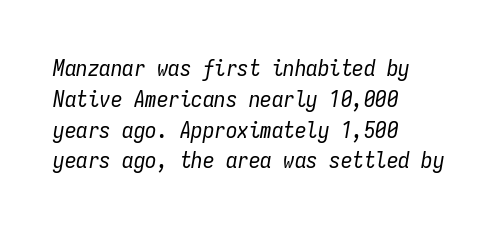
Q: Is the text bold? A: No.
Q: Is the text italic (slanted)? A: Yes, it leans right by about 9 degrees.
Q: Is the text underlined? A: No.
Q: How is the paragraph aligned? A: Left-aligned.
Q: Is the spacing between letters normal or unusually wide? A: Normal.
Q: Is the spacing between lines tight, normal or loose? A: Normal.
